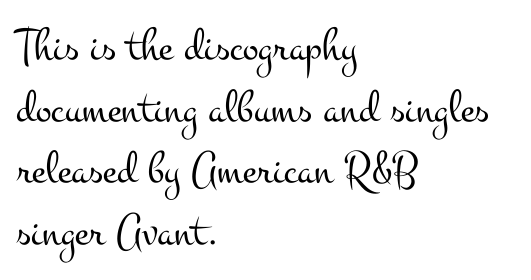
The image shows 47 px light, wide serif type; set left-aligned, normal line spacing (1.31x), normal letter spacing, not underlined; medium stroke contrast and a small x-height.
